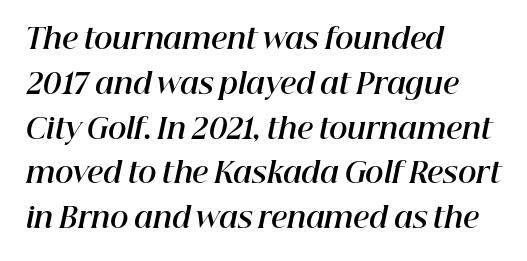
Think of a printed novel: that variable character pitch is what you see here. Observe the ordinary spacing: letters are neighbours, not strangers. Check under the words: just untouched page. Successive baselines arrive at the customary interval. In terms of weight, the rendering is a true, heavy bold. Looking at the ascenders, they clearly lean.
